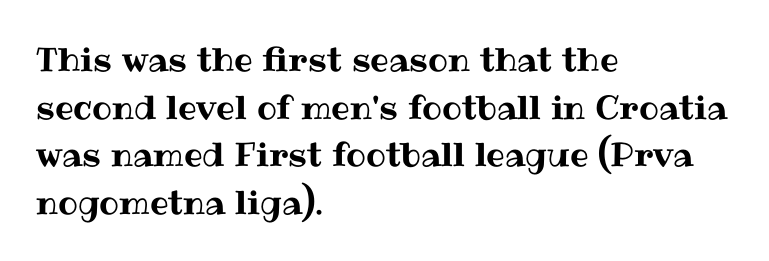
Q: Is the text italic (slanted)? A: No, it is upright.
Q: Is the text underlined? A: No.
Q: How is the paragraph aligned? A: Left-aligned.
Q: Is the spacing between letters normal or unusually wide? A: Normal.
Q: Is the spacing between lines tight, normal or loose? A: Normal.
Q: Width (condensed, normal, or wide)? A: Normal.
Q: Stroke contrast? A: Medium.
Q: x-height? A: Medium.
Q: Monospaced? A: No.
